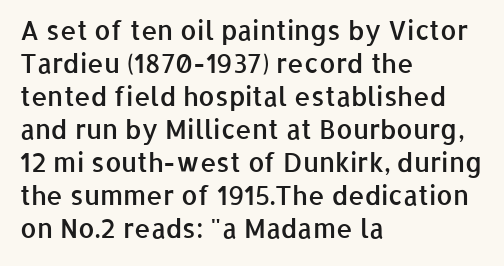
Q: Is the text bold? A: Semi-bold.
Q: Is the text italic (slanted)? A: No, it is upright.
Q: Is the text underlined? A: No.
Q: How is the paragraph aligned? A: Left-aligned.
Q: Is the spacing between letters normal or unusually wide? A: Normal.
Q: Is the spacing between lines tight, normal or loose? A: Normal.
